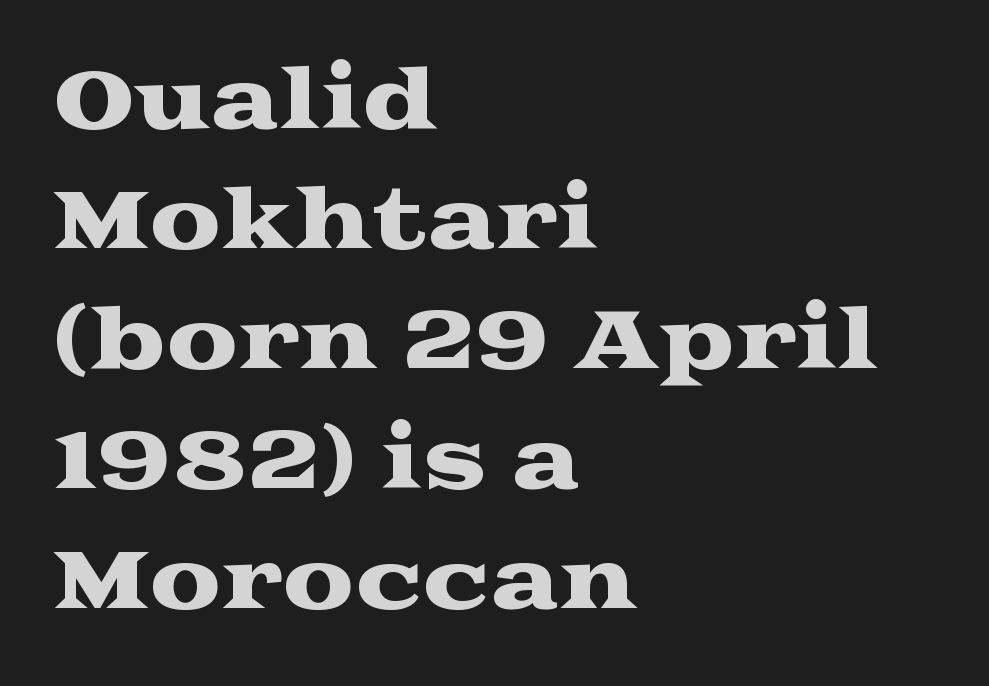
The paragraph has a hard left edge and a soft right edge. Spacing verdict: proportional, widths tailored to each character. Line spacing here is normal. Serif or sans? Serif — the stroke terminals have little feet. This is the regular roman posture of the typeface. Compared with typical body copy, the letter spacing here is the same.
